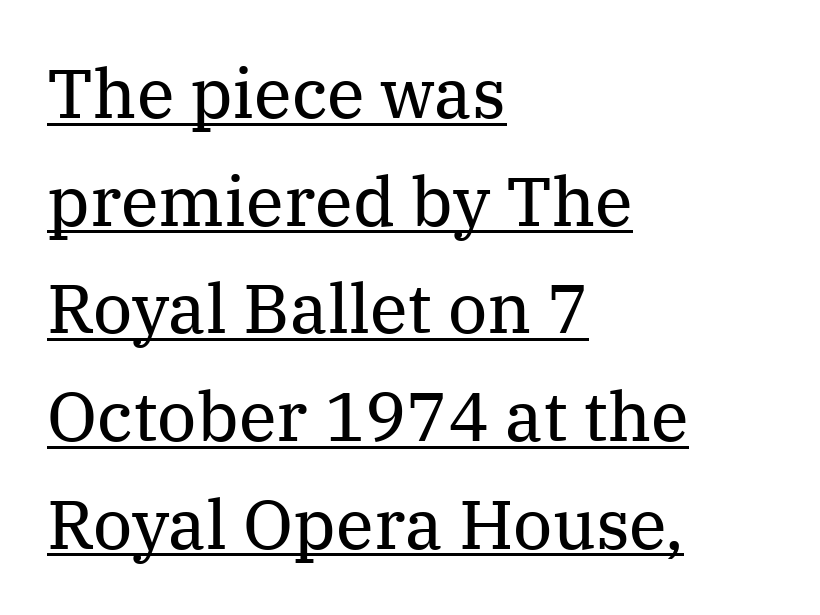
The image shows 69 px regular-weight serif type, upright; set left-aligned, normal line spacing (1.56x), normal letter spacing, underlined; medium stroke contrast and a medium x-height.
